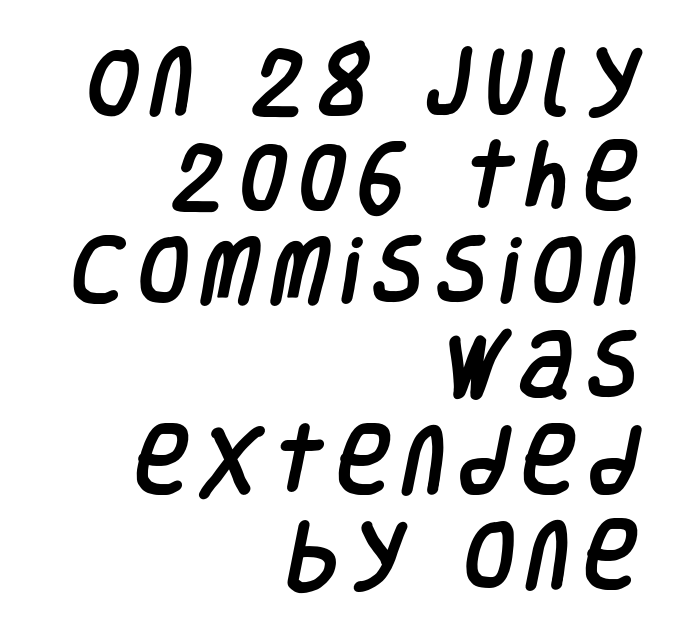
The rendering uses natural spacing where letterforms have individual widths. Are there feet on the stems? There aren't — it's a sans. Casual observation: everything's shoved over to the right. The specimen omits any rule beneath the text block's lines. Successive baselines arrive at the customary interval.
